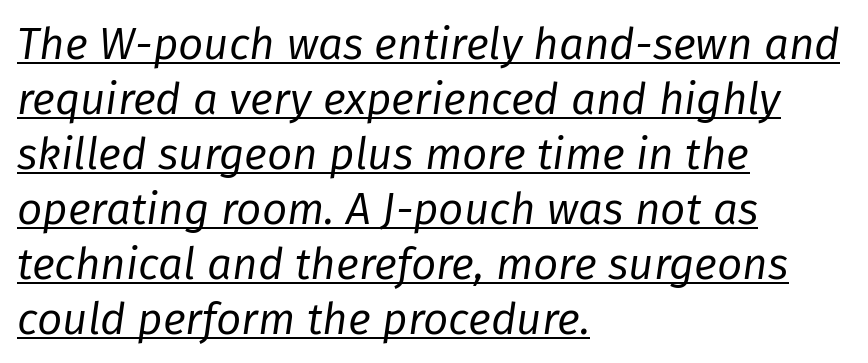
{"italic": "yes", "lean": "right", "slant_degrees": 8, "bold": "no", "weight": "regular", "width": "normal", "stroke_contrast": "low", "x_height": "medium", "monospaced": "no", "underline": "yes", "align": "left", "line_spacing": "normal", "line_spacing_ratio": 1.25, "letter_spacing": "normal", "letter_spacing_em": 0.0, "glyph_px": 44}
